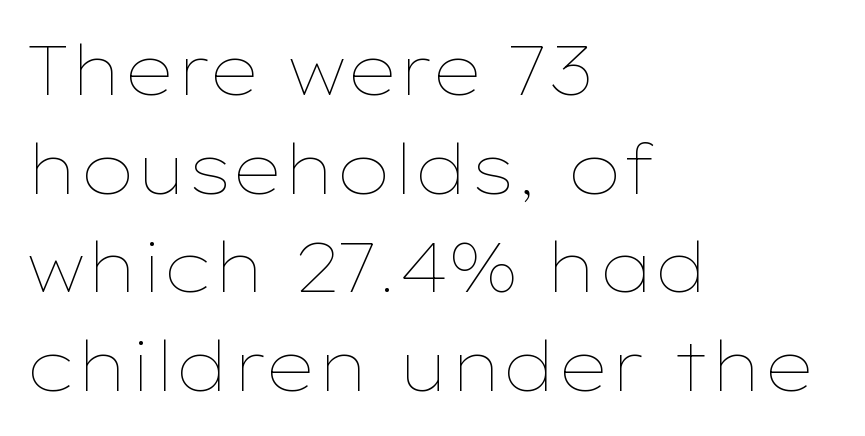
Q: Is the text bold? A: No.
Q: Is the text italic (slanted)? A: No, it is upright.
Q: Is the text underlined? A: No.
Q: How is the paragraph aligned? A: Left-aligned.
Q: Is the spacing between letters normal or unusually wide? A: Normal.
Q: Is the spacing between lines tight, normal or loose? A: Normal.
Q: Width (condensed, normal, or wide)? A: Wide.
Q: Stroke contrast? A: Low.
Q: x-height? A: Medium.
Q: Monospaced? A: No.
